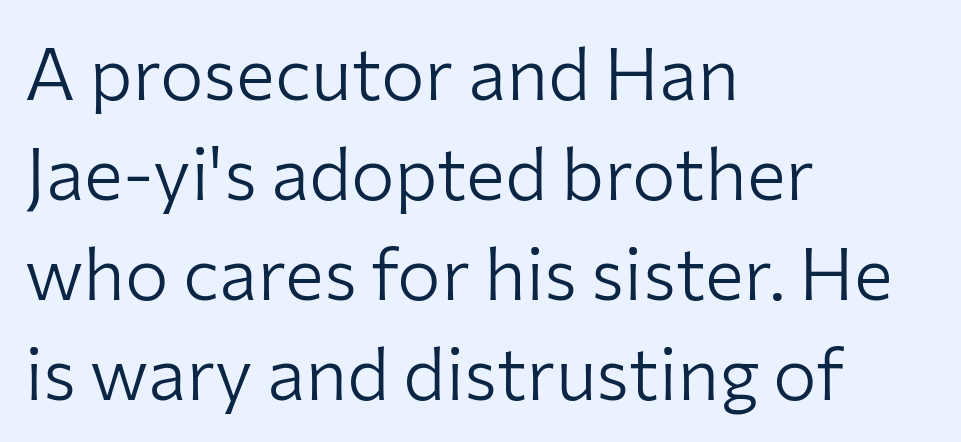
The image shows 73 px light sans-serif type, upright; set left-aligned, normal line spacing (1.37x), normal letter spacing, not underlined; low stroke contrast and a medium x-height.
